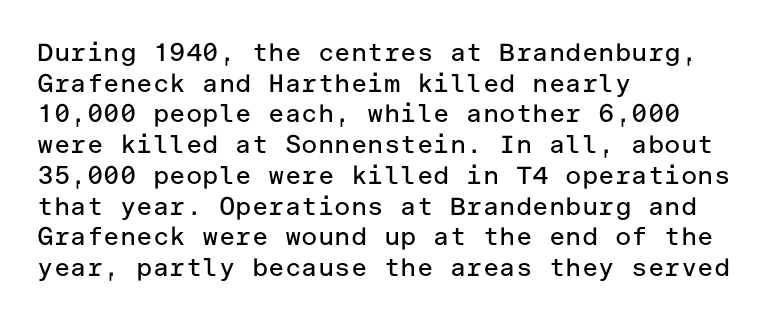
The letters look calm and open, with moderate or lighter stems. Descenders are the only things crossing below the line. Left-aligned paragraph, ragged on the right. Short note: letters normally spaced.
